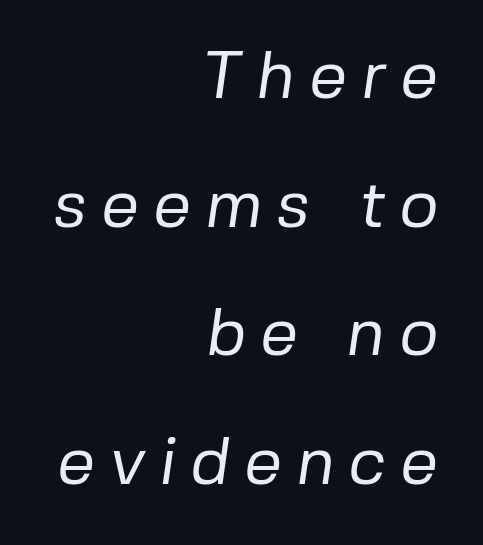
The image shows 67 px regular-weight sans-serif type; set right-aligned, loose line spacing (1.92x), unusually wide letter spacing (+0.21 em), not underlined; low stroke contrast and a medium x-height.
